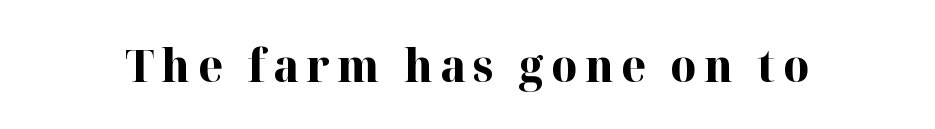
{"serif": "yes", "italic": "no", "bold": "yes", "weight": "bold", "width": "normal", "stroke_contrast": "high", "x_height": "medium", "monospaced": "no", "underline": "no", "glyph_px": 45}
